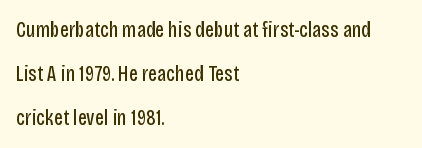
Honestly, the letter spacing is just normal — you wouldn't notice it. No letter is thick-stroked: the sample isn't bold. The words here are not underlined. The rag falls on the right side of this text block.
